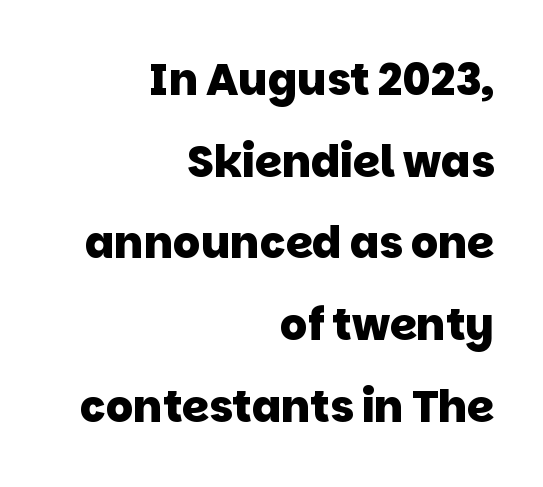
{"serif": "no", "bold": "yes", "weight": "heavy", "width": "normal", "stroke_contrast": "low", "x_height": "large", "monospaced": "no", "underline": "no", "align": "right", "line_spacing": "loose", "line_spacing_ratio": 1.9, "letter_spacing": "normal", "letter_spacing_em": 0.0, "glyph_px": 43}
